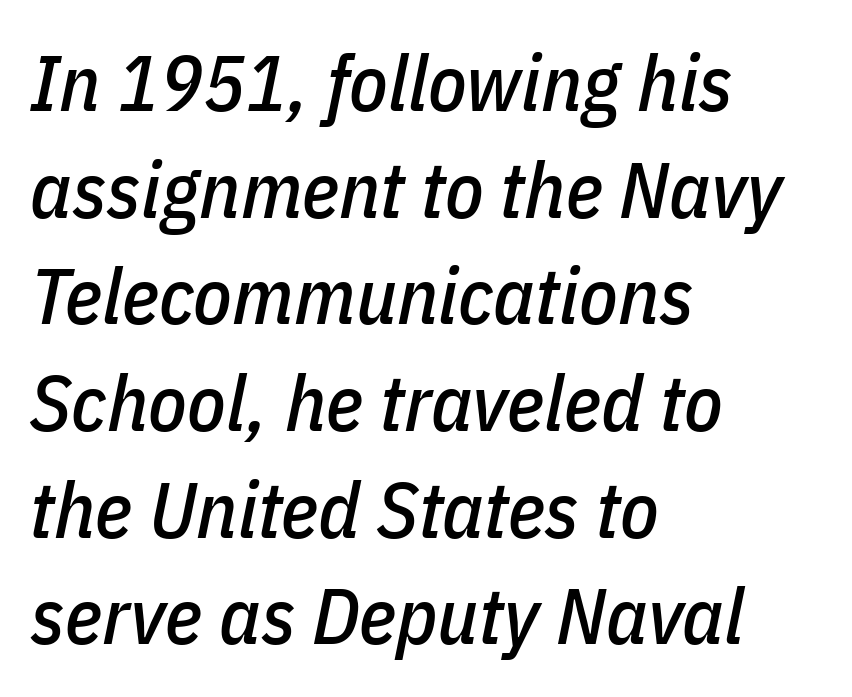
Rows of type keep a routine distance in the vertical direction. The strip under each line holds only bare page. All the whitespace from short lines collects on the right. Looking at the ascenders, they clearly lean.
